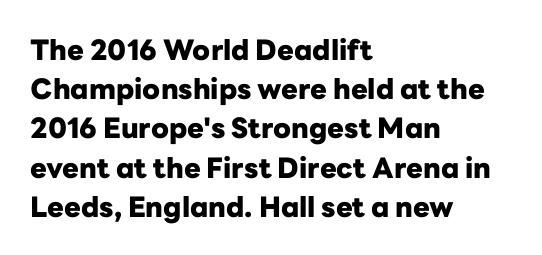
The image shows 28 px heavy sans-serif type, upright; set left-aligned, normal line spacing (1.4x), normal letter spacing, not underlined; low stroke contrast and a medium x-height.
